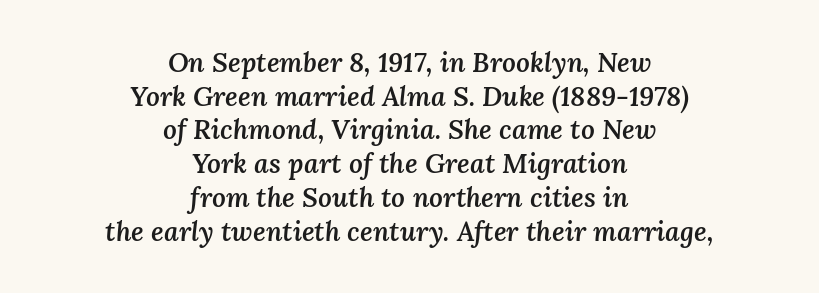
Observe the ordinary spacing: letters are neighbours, not strangers. Whoever set this chose a conventional vertical rhythm. The whole block is typeset with a tilt. Horizontal alignment here is central, giving a formal, balanced look. The glyphs are unaccompanied by any horizontal stroke below them. Weight check: semibold — heavier than regular, not quite bold.
